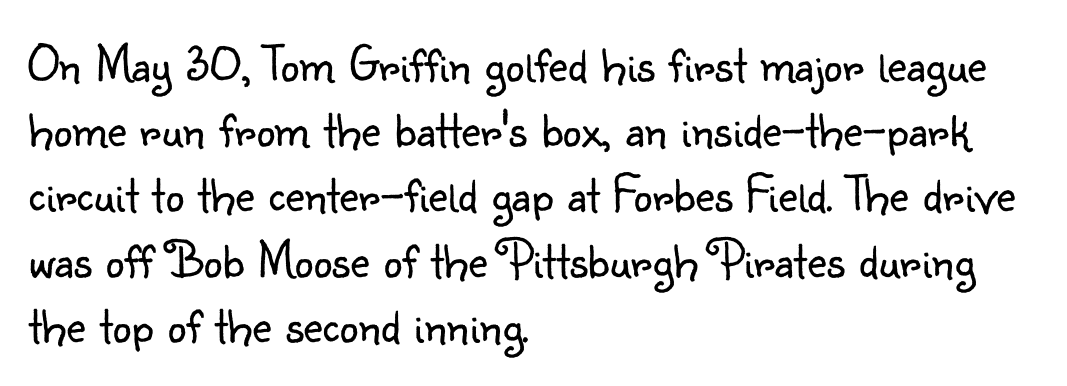
The image shows 53 px light sans-serif type, upright; set left-aligned, line spacing 1.23x, normal letter spacing, not underlined; low stroke contrast and a small x-height.
